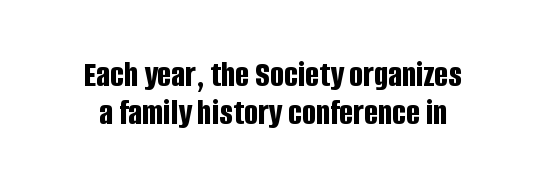
No feet cap the strokes, marking this as sans-serif type. Ascenders rise straight up at ninety degrees. Glyph-to-glyph distance matches everyday printed text. The rendering uses natural spacing where letterforms have individual widths. I'd describe the lettering as bold — thick and assertive.
